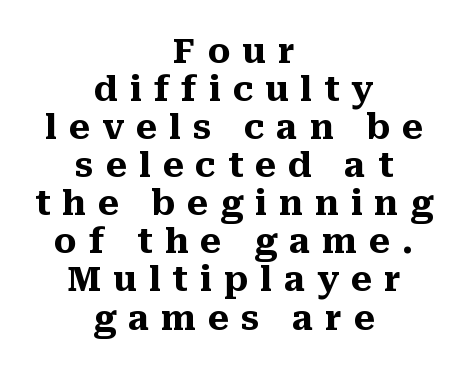
The image shows 34 px heavy serif type, upright; set centered, tight line spacing (1.12x), unusually wide letter spacing (+0.35 em), not underlined; medium stroke contrast and a medium x-height.
